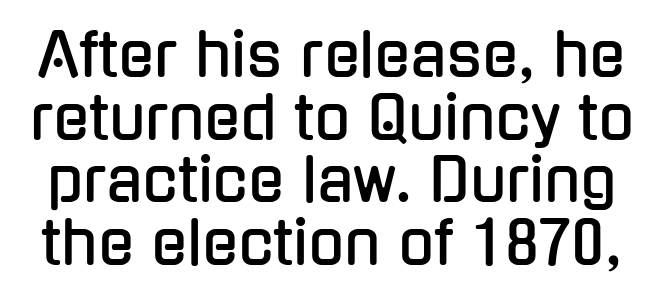
Q: Is the text italic (slanted)? A: No, it is upright.
Q: Is the typeface a serif or a sans-serif typeface? A: Sans-serif.
Q: Is the text underlined? A: No.
Q: Is the spacing between letters normal or unusually wide? A: Normal.
Q: Is the spacing between lines tight, normal or loose? A: Tight.
Q: Width (condensed, normal, or wide)? A: Condensed.
Q: Stroke contrast? A: Low.
Q: x-height? A: Medium.
Q: Monospaced? A: No.
